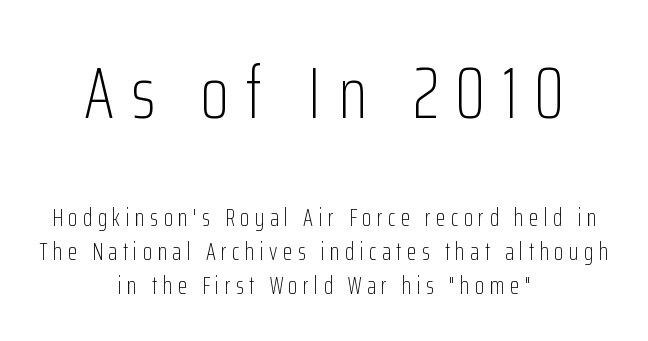
What kind of face is this? One without serifs — a sans. The type is letterspaced generously, with wide tracking. These lines were composed using upright roman letters. The block of text has a typical density, with ordinary space between rows. Block one is the big one; block two sits smaller underneath. Alignment: centered.
